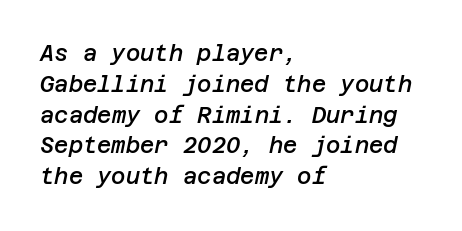
{"italic": "yes", "lean": "right", "slant_degrees": 12, "bold": "semi", "underline": "no", "align": "left", "line_spacing": "normal", "line_spacing_ratio": 1.4, "letter_spacing": "normal", "letter_spacing_em": 0.0, "glyph_px": 22}
